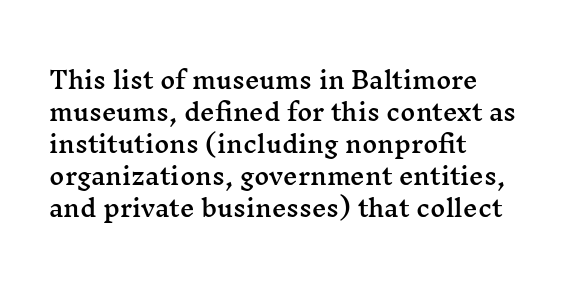
Q: Is the text italic (slanted)? A: No, it is upright.
Q: Is the text underlined? A: No.
Q: How is the paragraph aligned? A: Left-aligned.
Q: Is the spacing between letters normal or unusually wide? A: Normal.
Q: Is the spacing between lines tight, normal or loose? A: Normal.
